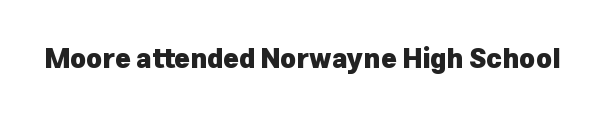
The image shows 27 px bold type, upright; set normal letter spacing, not underlined.
